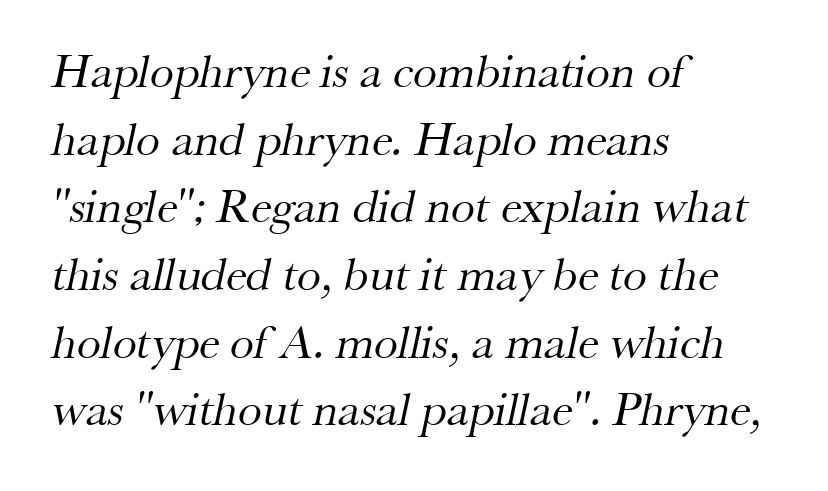
Q: Is the text bold? A: No.
Q: Is the typeface a serif or a sans-serif typeface? A: Serif.
Q: Is the text underlined? A: No.
Q: How is the paragraph aligned? A: Left-aligned.
Q: Is the spacing between letters normal or unusually wide? A: Normal.
Q: Is the spacing between lines tight, normal or loose? A: Normal.
Q: Width (condensed, normal, or wide)? A: Normal.
Q: Stroke contrast? A: Medium.
Q: x-height? A: Small.
Q: Monospaced? A: No.
